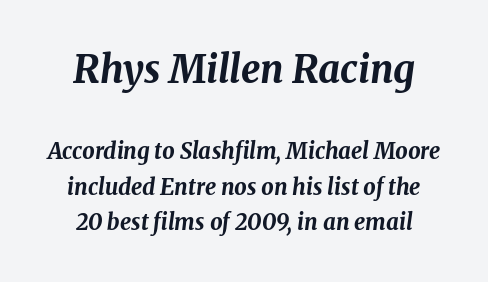
Q: Is the text bold? A: Yes.
Q: Is the text italic (slanted)? A: Yes, it leans right by about 8 degrees.
Q: Is the text underlined? A: No.
Q: Is the spacing between letters normal or unusually wide? A: Normal.
Q: Is the spacing between lines tight, normal or loose? A: Normal.
Q: Which block of text is set in a larger size, the first (top) or the second (bottom)? A: The first (top) one.
Q: Width (condensed, normal, or wide)? A: Normal.
Q: Stroke contrast? A: Medium.
Q: x-height? A: Medium.
Q: Monospaced? A: No.
